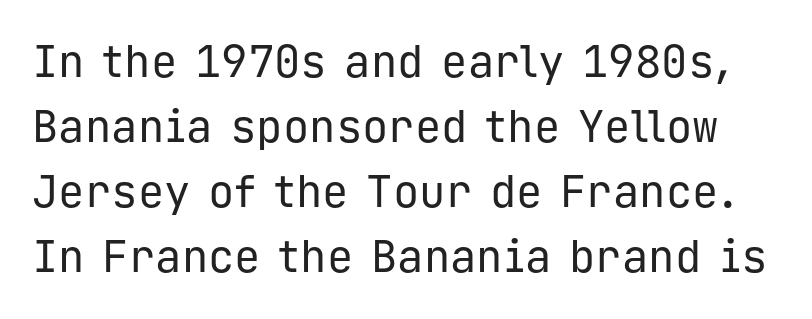
Q: Is the text bold? A: No.
Q: Is the text italic (slanted)? A: No, it is upright.
Q: Is the typeface a serif or a sans-serif typeface? A: Sans-serif.
Q: Is the text underlined? A: No.
Q: Is the spacing between letters normal or unusually wide? A: Normal.
Q: Is the spacing between lines tight, normal or loose? A: Normal.
Q: Width (condensed, normal, or wide)? A: Normal.
Q: Stroke contrast? A: Low.
Q: x-height? A: Medium.
Q: Monospaced? A: Yes.
